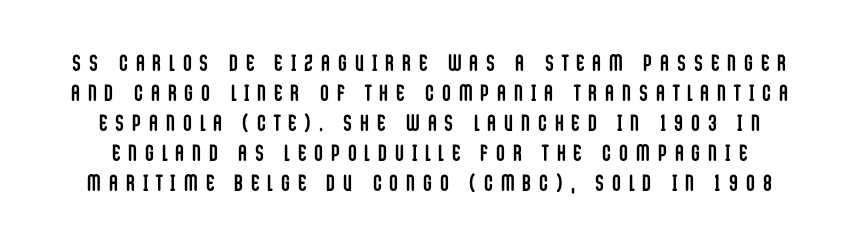
{"italic": "no", "bold": "yes", "underline": "no", "line_spacing": "normal", "line_spacing_ratio": 1.3, "letter_spacing": "wide", "letter_spacing_em": 0.37, "glyph_px": 23}
